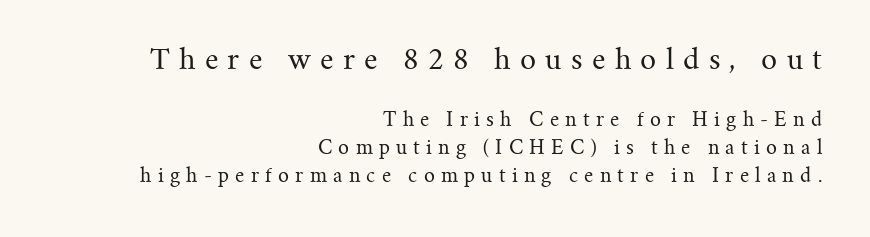
The image shows 28 px regular-weight serif type, upright; set right-aligned, normal line spacing (1.48x), unusually wide letter spacing (+0.33 em), not underlined; the first (top) block is 1.47x larger; medium stroke contrast and a small x-height.
